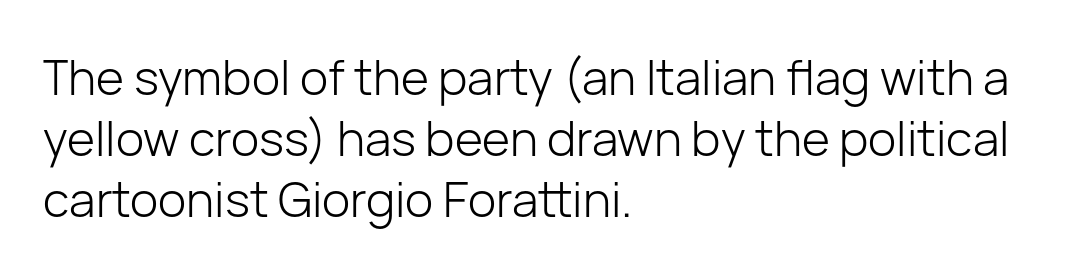
Q: Is the text bold? A: No.
Q: Is the text italic (slanted)? A: No, it is upright.
Q: Is the typeface a serif or a sans-serif typeface? A: Sans-serif.
Q: Is the text underlined? A: No.
Q: How is the paragraph aligned? A: Left-aligned.
Q: Is the spacing between letters normal or unusually wide? A: Normal.
Q: Is the spacing between lines tight, normal or loose? A: Normal.
Q: Width (condensed, normal, or wide)? A: Normal.
Q: Stroke contrast? A: Low.
Q: x-height? A: Medium.
Q: Monospaced? A: No.
